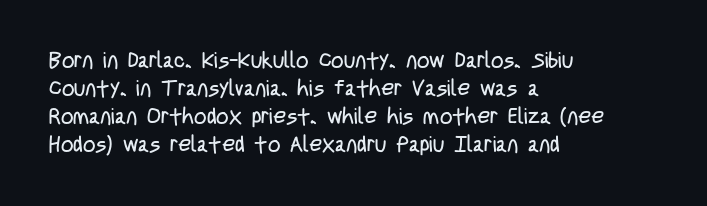
Normally led — the rows are evenly, conventionally spaced. Underlining? Definitely not there. The axis of the letterforms is exactly vertical. The passage is arranged the way most books set body copy — flush left. Default kerning and tracking; the words read as compact shapes.
